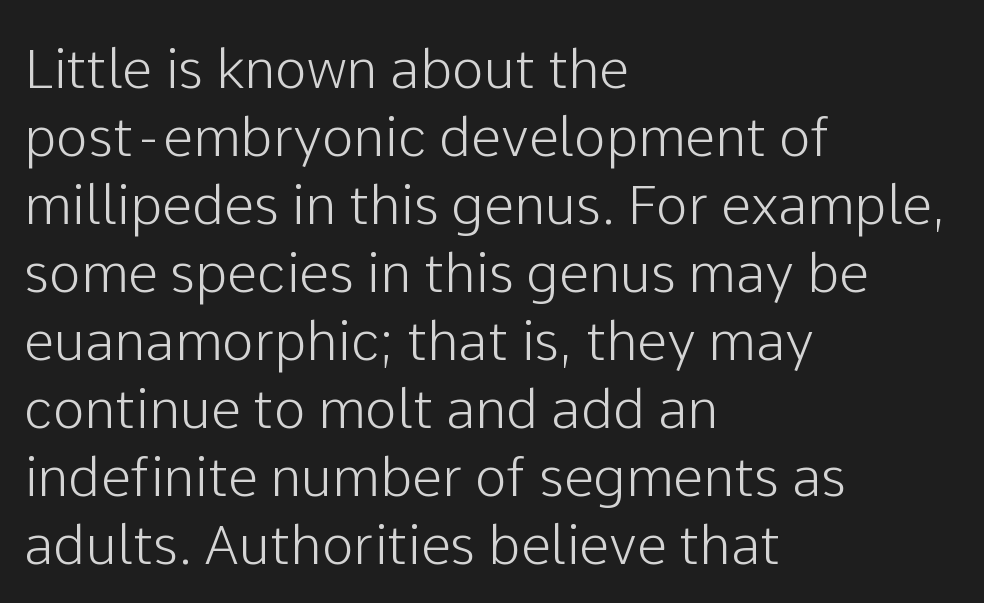
Q: Is the text italic (slanted)? A: No, it is upright.
Q: Is the typeface a serif or a sans-serif typeface? A: Sans-serif.
Q: Is the text underlined? A: No.
Q: How is the paragraph aligned? A: Left-aligned.
Q: Is the spacing between letters normal or unusually wide? A: Normal.
Q: Is the spacing between lines tight, normal or loose? A: Normal.
Q: Width (condensed, normal, or wide)? A: Normal.
Q: Stroke contrast? A: Low.
Q: x-height? A: Medium.
Q: Monospaced? A: No.
